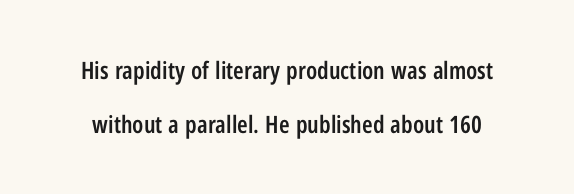
Q: Is the text bold? A: Semi-bold.
Q: Is the text italic (slanted)? A: No, it is upright.
Q: Is the text underlined? A: No.
Q: Is the spacing between letters normal or unusually wide? A: Normal.
Q: Is the spacing between lines tight, normal or loose? A: Loose.
